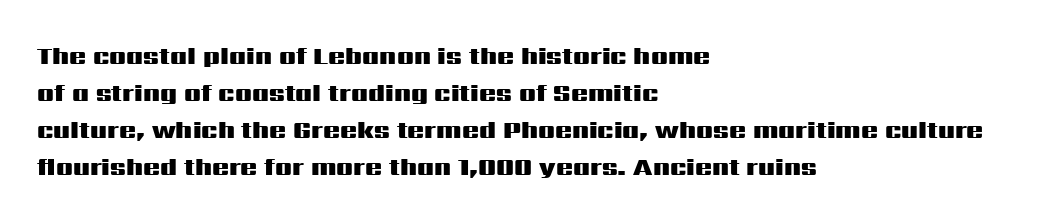
Q: Is the text bold? A: Yes.
Q: Is the text italic (slanted)? A: No, it is upright.
Q: Is the text underlined? A: No.
Q: How is the paragraph aligned? A: Left-aligned.
Q: Is the spacing between letters normal or unusually wide? A: Normal.
Q: Is the spacing between lines tight, normal or loose? A: Normal.
